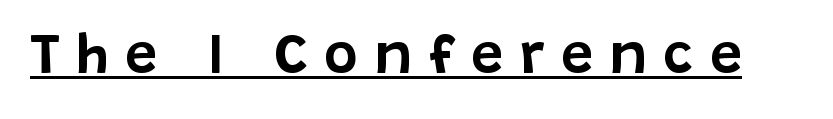
This is the regular roman posture of the typeface. Descenders here cross a horizontal rule under the line. Do the characters align in a grid? No, the font is proportional. Inter-character spacing is expanded well beyond the font's built-in metrics.
